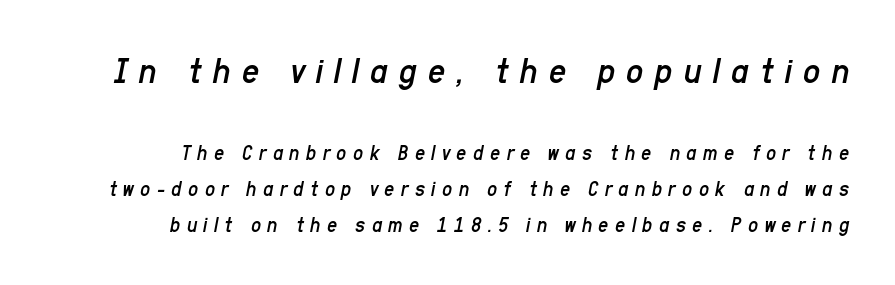
The image shows 38 px regular-weight, condensed type, italic (leaning right); set right-aligned, normal line spacing (1.63x), unusually wide letter spacing (+0.29 em), not underlined; the first (top) block is 1.73x larger; low stroke contrast and a medium x-height.
